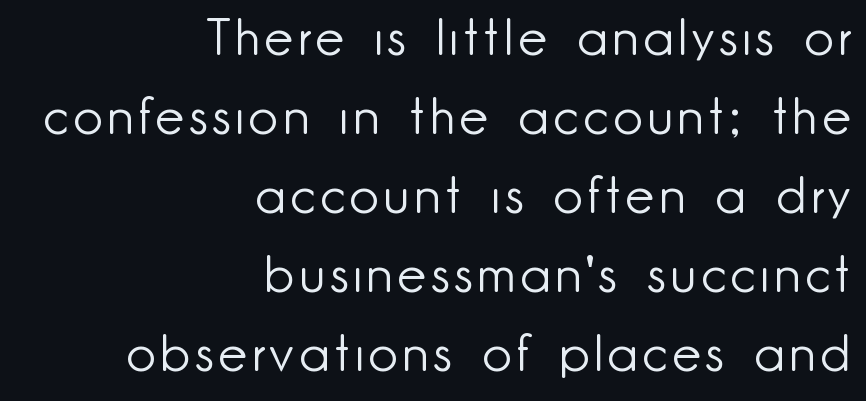
{"serif": "no", "italic": "no", "bold": "no", "weight": "light", "width": "normal", "stroke_contrast": "low", "x_height": "small", "monospaced": "no", "underline": "no", "align": "right", "line_spacing": "normal", "line_spacing_ratio": 1.55, "glyph_px": 51}
